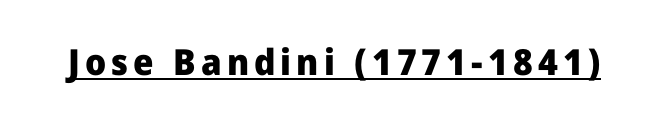
{"serif": "no", "italic": "no", "bold": "yes", "weight": "heavy", "width": "normal", "stroke_contrast": "low", "x_height": "medium", "monospaced": "no", "underline": "yes", "glyph_px": 36}
